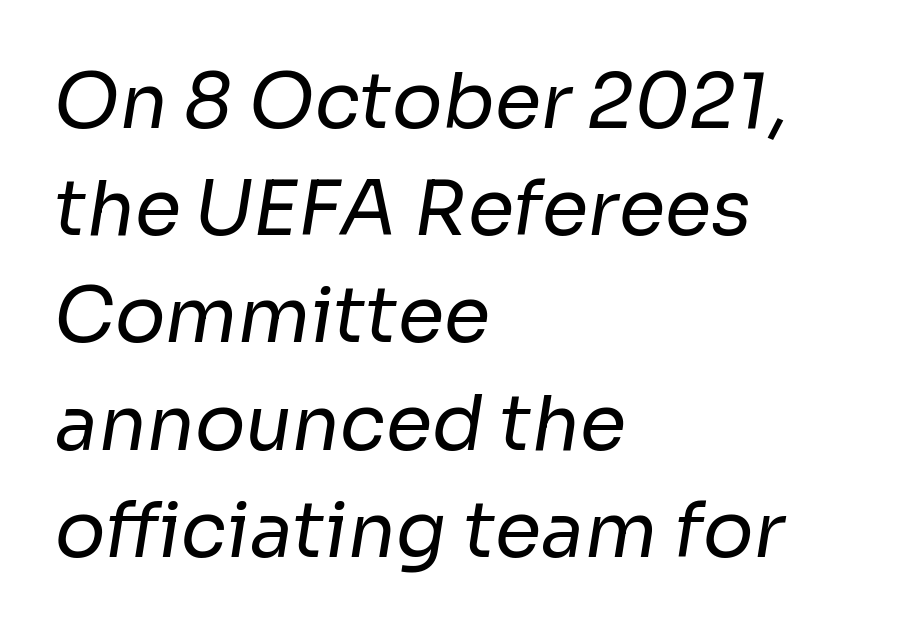
Caption: face not bold, strokes unweighted. Short note: letters normally spaced. Think of a printed novel: that variable character pitch is what you see here. Regular leading. Beneath every word, the page is bare. Unlike a traditional serif, this face leaves its strokes unadorned.
